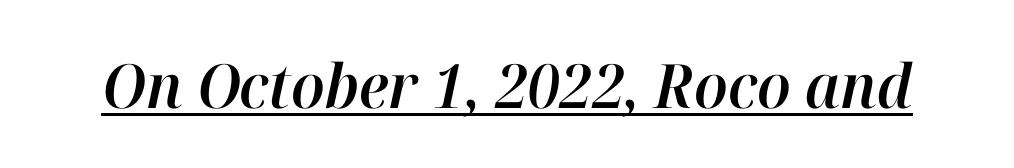
You could not count columns in this text — the font is proportionally spaced. Check the space under the baseline: a stroke is drawn there. Default kerning and tracking; the words read as compact shapes. Is the type slanted? Yes — the strokes lean at a clear angle.
